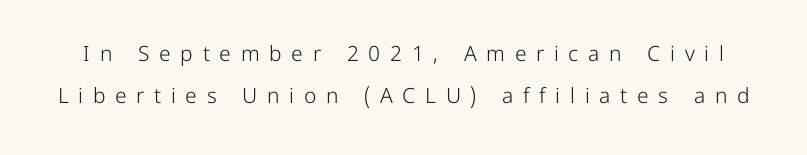
The image shows 21 px text type, upright; set loose line spacing (2.01x), unusually wide letter spacing (+0.46 em), not underlined.
